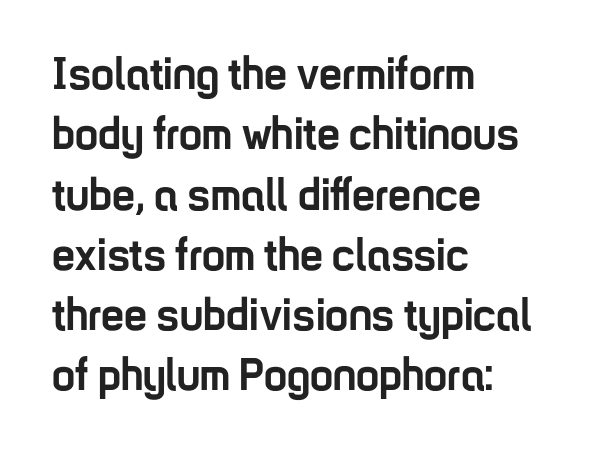
A bare baseline throughout the passage. Compared with a centered layout, this one pins lines to the left instead. Spacing between characters is what you'd get straight out of the box. The typeface chosen for these lines omits serifs.
